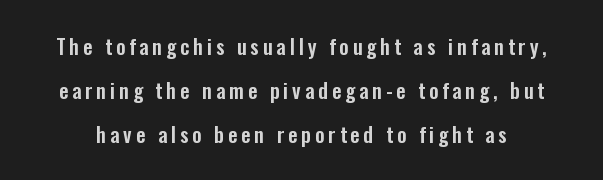
The designer dialed line spacing up above the default. It's the straight-up-and-down kind of type. Descenders are the only things crossing below the line.
